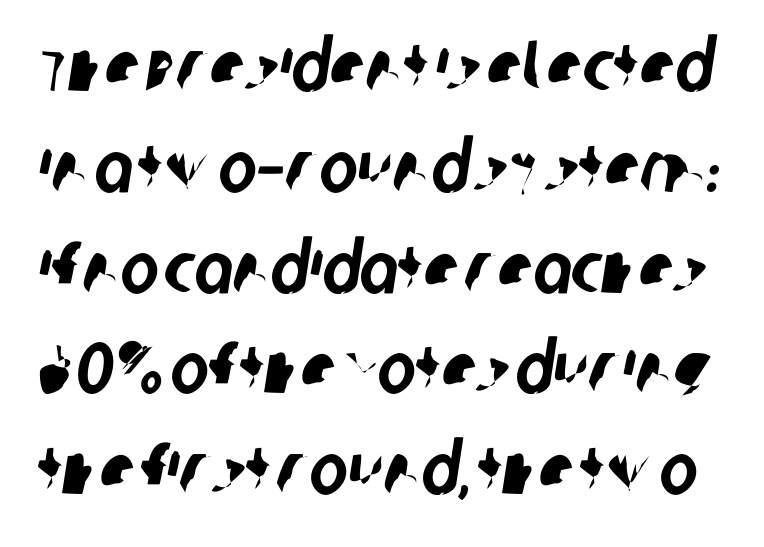
{"serif": "no", "width": "condensed", "stroke_contrast": "low", "x_height": "large", "monospaced": "no", "underline": "no", "line_spacing": "normal", "line_spacing_ratio": 1.4, "letter_spacing": "normal", "letter_spacing_em": 0.0, "glyph_px": 72}
